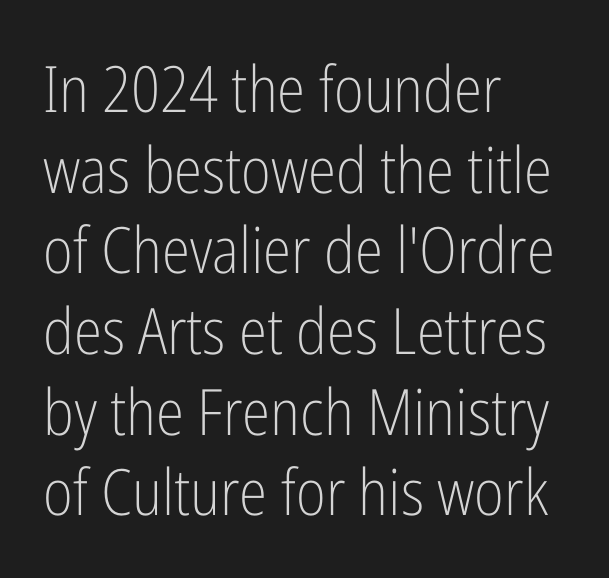
Q: Is the text bold? A: No.
Q: Is the text italic (slanted)? A: No, it is upright.
Q: Is the typeface a serif or a sans-serif typeface? A: Sans-serif.
Q: Is the text underlined? A: No.
Q: How is the paragraph aligned? A: Left-aligned.
Q: Is the spacing between letters normal or unusually wide? A: Normal.
Q: Is the spacing between lines tight, normal or loose? A: Normal.
Q: Width (condensed, normal, or wide)? A: Condensed.
Q: Stroke contrast? A: Low.
Q: x-height? A: Medium.
Q: Monospaced? A: No.
